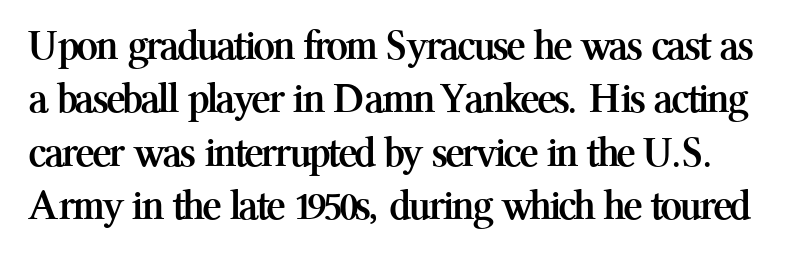
Between one letter and the next there's only the usual sliver of space. You could not count columns in this text — the font is proportionally spaced. The type family on display is of the serif kind. Is the type bold? Yes — the strokes are clearly thick and heavy.
